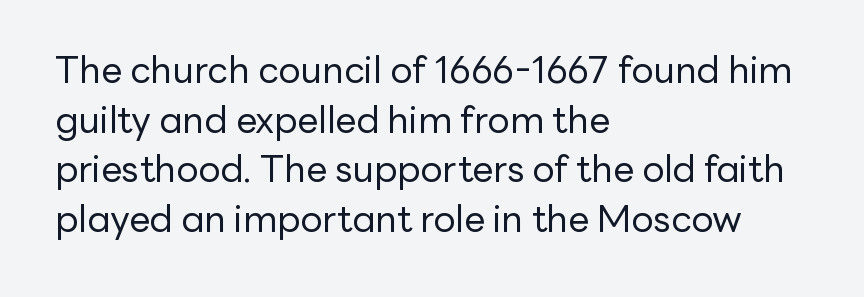
{"serif": "no", "italic": "no", "bold": "no", "weight": "regular", "width": "normal", "stroke_contrast": "low", "x_height": "medium", "monospaced": "no", "underline": "no", "align": "left", "line_spacing": "normal", "line_spacing_ratio": 1.34, "letter_spacing": "normal", "letter_spacing_em": 0.0, "glyph_px": 37}
